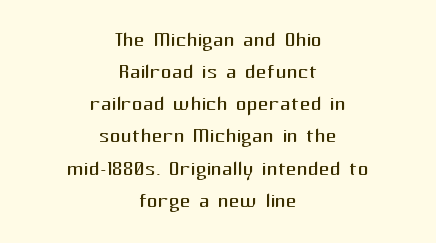
{"italic": "no", "bold": "no", "underline": "no", "align": "center", "line_spacing_ratio": 1.19, "letter_spacing": "normal", "letter_spacing_em": 0.0, "glyph_px": 27}
